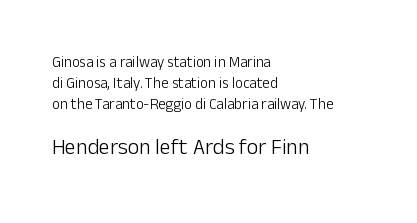
Q: Is the text bold? A: No.
Q: Is the text italic (slanted)? A: No, it is upright.
Q: Is the text underlined? A: No.
Q: How is the paragraph aligned? A: Left-aligned.
Q: Is the spacing between letters normal or unusually wide? A: Normal.
Q: Is the spacing between lines tight, normal or loose? A: Normal.
Q: Which block of text is set in a larger size, the first (top) or the second (bottom)? A: The second (bottom) one.
